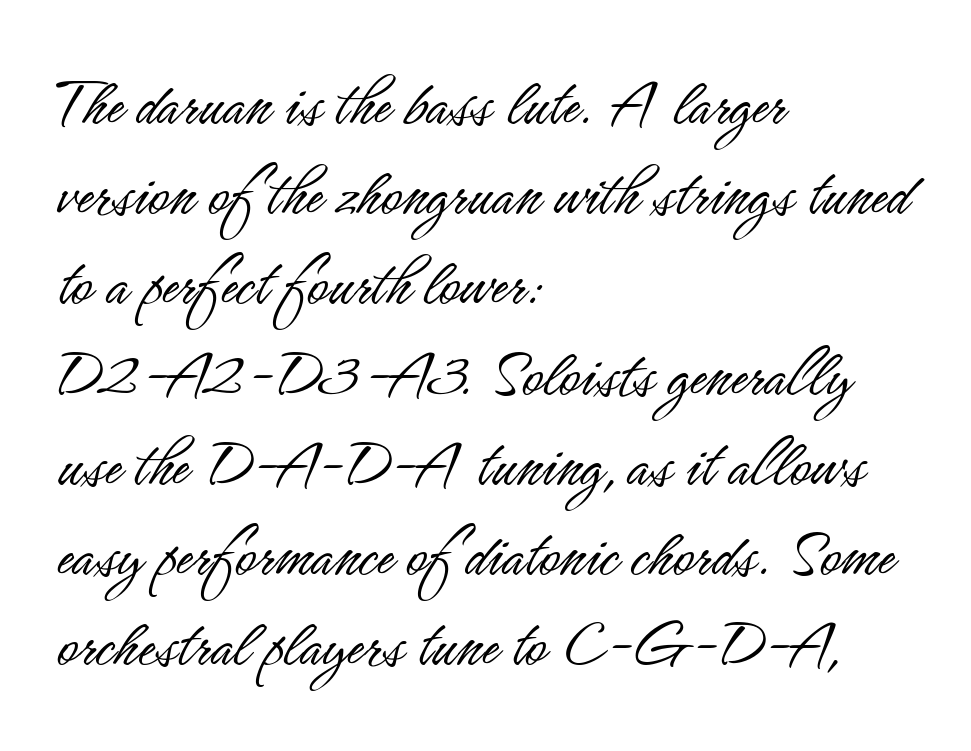
Baseline-to-baseline distance is the conventional proportion of letter height. These lines keep a tight, regular rhythm from letter to letter. Is the type heavy? It reads as light-to-regular instead. The rendering anchors every line to the left-hand side. This is sans-serif lettering, the kind often seen on screens and signage.
